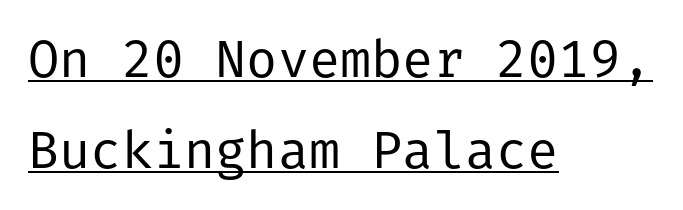
{"serif": "no", "italic": "no", "bold": "no", "weight": "regular", "width": "normal", "stroke_contrast": "low", "x_height": "medium", "underline": "yes", "align": "left", "line_spacing_ratio": 1.75, "letter_spacing": "normal", "letter_spacing_em": 0.0, "glyph_px": 52}
